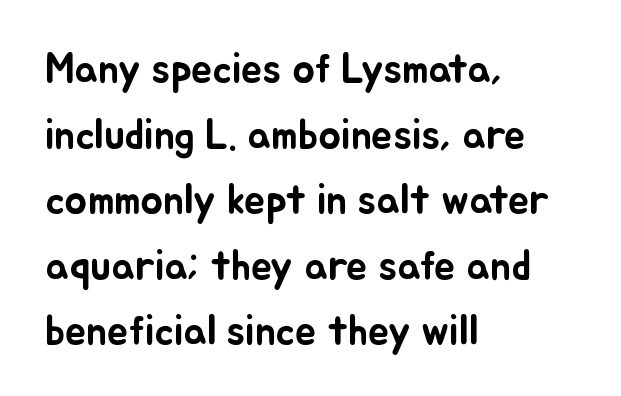
{"italic": "no", "width": "normal", "stroke_contrast": "low", "x_height": "small", "monospaced": "no", "underline": "no", "align": "left", "line_spacing": "normal", "line_spacing_ratio": 1.56, "letter_spacing": "normal", "letter_spacing_em": 0.0, "glyph_px": 42}
